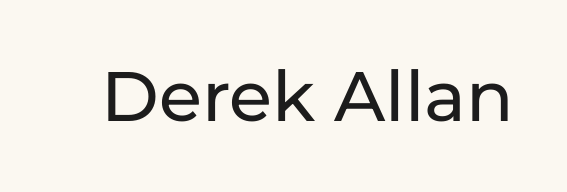
Q: Is the text italic (slanted)? A: No, it is upright.
Q: Is the typeface a serif or a sans-serif typeface? A: Sans-serif.
Q: Is the text underlined? A: No.
Q: Is the spacing between letters normal or unusually wide? A: Normal.
Q: Width (condensed, normal, or wide)? A: Normal.
Q: Stroke contrast? A: Low.
Q: x-height? A: Medium.
Q: Monospaced? A: No.
